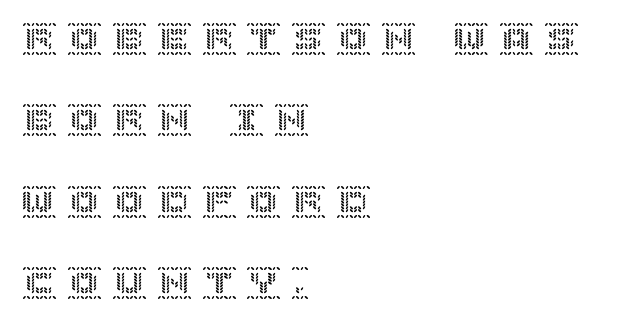
This rendering widens character spacing well past its baseline value. Left-aligned paragraph, ragged on the right. Quick note: not italic, upright. Check under the words: just untouched page. Summary of vertical rhythm: relaxed, with wide interline spacing.
